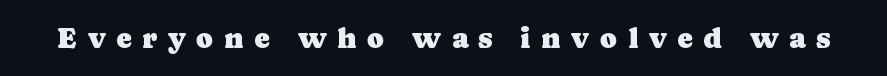
This rendering features lettering with no underline. Stroke terminals: seriffed. You could only call the tracking loose — the letters float apart. If you drew a line through each stem, it would be perfectly vertical.
